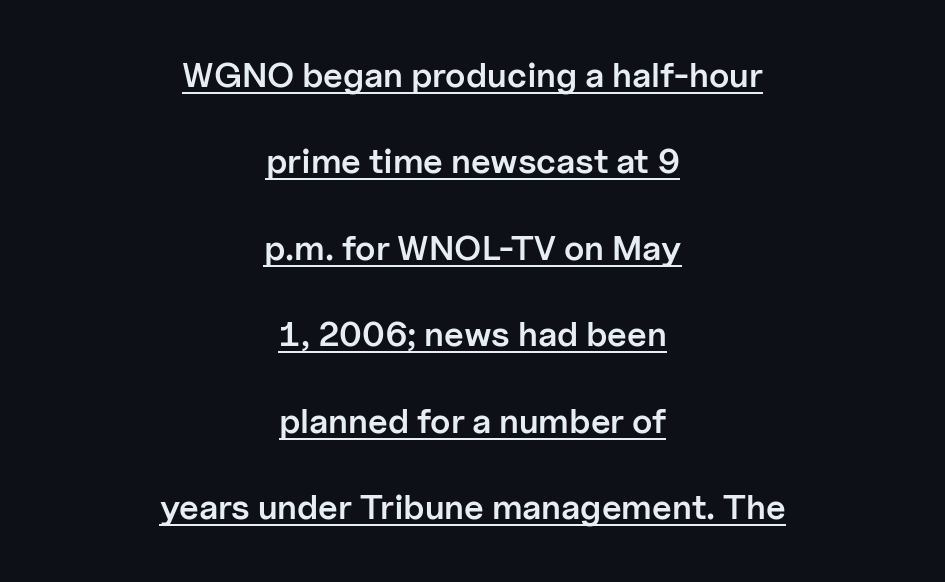
{"serif": "no", "italic": "no", "bold": "semi", "weight": "semibold", "width": "normal", "stroke_contrast": "low", "x_height": "medium", "monospaced": "no", "underline": "yes", "align": "center", "line_spacing": "loose", "line_spacing_ratio": 2.47, "letter_spacing": "normal", "letter_spacing_em": 0.0, "glyph_px": 35}
